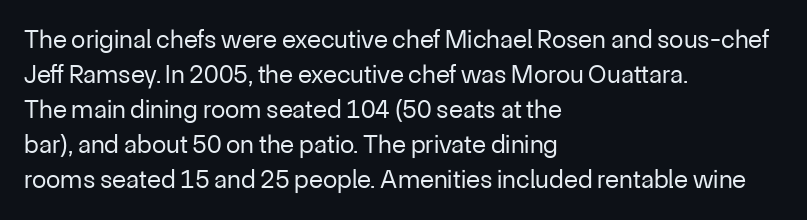
{"italic": "no", "bold": "no", "underline": "no", "align": "left", "line_spacing": "normal", "line_spacing_ratio": 1.35, "letter_spacing": "normal", "letter_spacing_em": 0.0, "glyph_px": 26}
